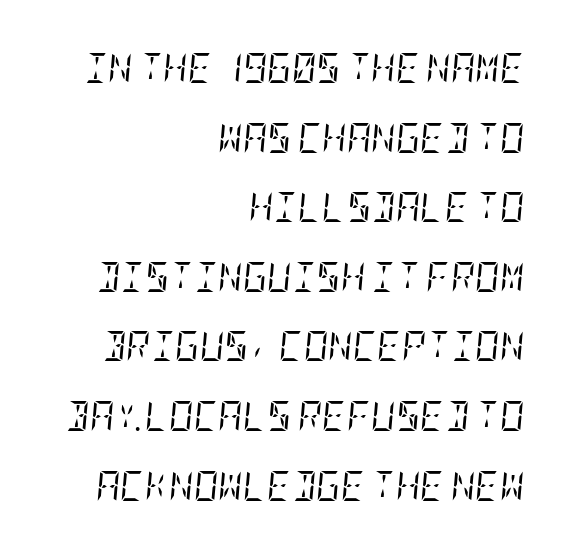
{"serif": "yes", "italic": "yes", "lean": "right", "slant_degrees": 5, "bold": "no", "weight": "regular", "width": "condensed", "stroke_contrast": "low", "x_height": "large", "underline": "no", "align": "right", "line_spacing": "loose", "line_spacing_ratio": 2.32, "letter_spacing": "normal", "letter_spacing_em": 0.0, "glyph_px": 30}
